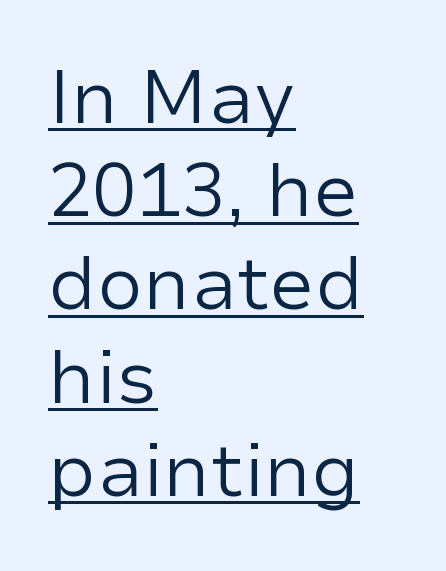
The image shows 74 px regular-weight sans-serif type, upright; set left-aligned, normal line spacing (1.26x), normal letter spacing, underlined; low stroke contrast and a medium x-height.
